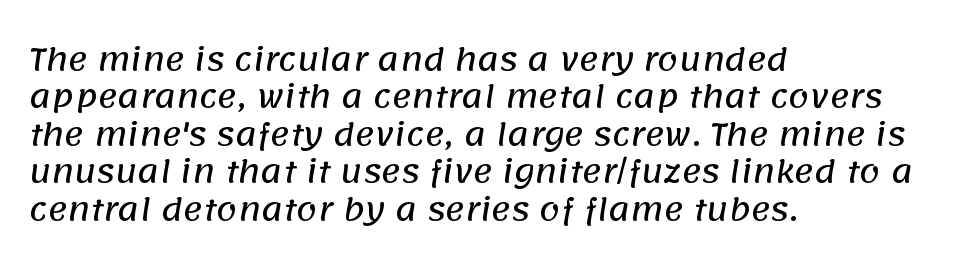
The image shows 30 px sans-serif type; set left-aligned, normal line spacing (1.25x), normal letter spacing, not underlined; low stroke contrast and a large x-height.
